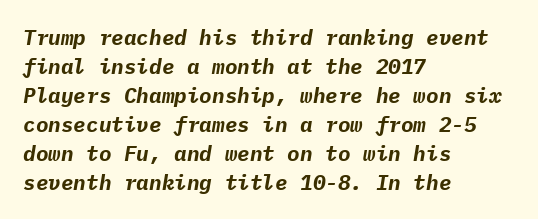
{"italic": "yes", "lean": "right", "slant_degrees": 9, "bold": "yes", "underline": "no", "align": "left", "line_spacing": "normal", "line_spacing_ratio": 1.38, "letter_spacing": "normal", "letter_spacing_em": 0.0, "glyph_px": 21}
